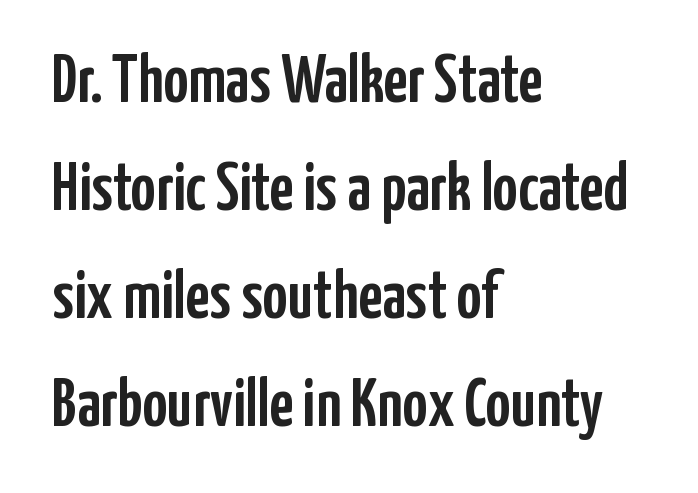
The image shows 68 px condensed sans-serif type, upright; set left-aligned, normal line spacing (1.59x), normal letter spacing, not underlined; low stroke contrast and a medium x-height.
